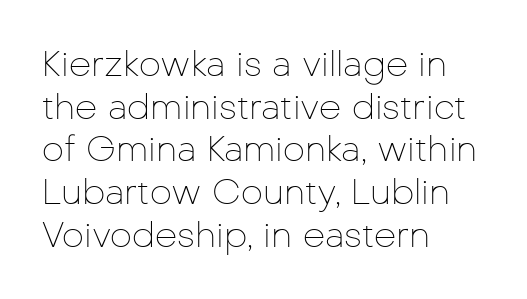
The image shows 35 px thin sans-serif type, upright; set left-aligned, line spacing 1.22x, normal letter spacing, not underlined; low stroke contrast and a medium x-height.
